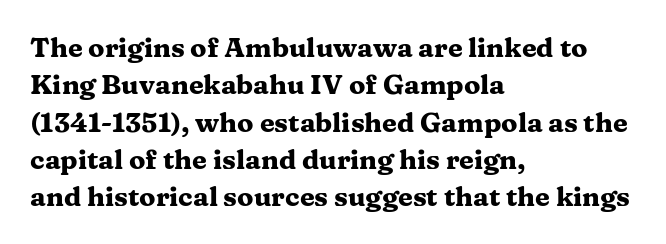
Q: Is the text bold? A: Yes.
Q: Is the text italic (slanted)? A: No, it is upright.
Q: Is the text underlined? A: No.
Q: How is the paragraph aligned? A: Left-aligned.
Q: Is the spacing between letters normal or unusually wide? A: Normal.
Q: Is the spacing between lines tight, normal or loose? A: Normal.
